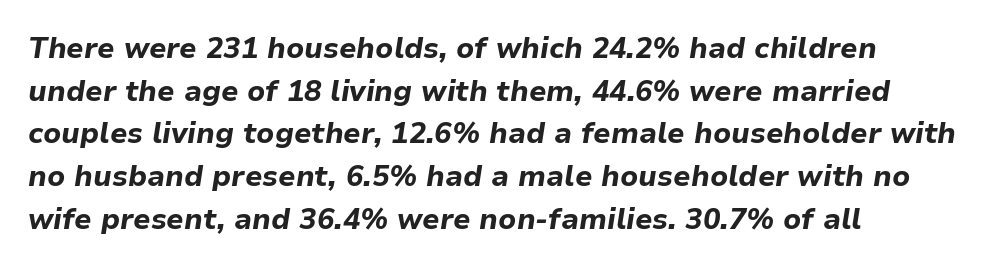
{"italic": "yes", "lean": "right", "slant_degrees": 9, "bold": "yes", "weight": "bold", "width": "normal", "stroke_contrast": "low", "x_height": "medium", "monospaced": "no", "underline": "no", "align": "left", "line_spacing": "normal", "line_spacing_ratio": 1.47, "letter_spacing": "normal", "letter_spacing_em": 0.0, "glyph_px": 29}
